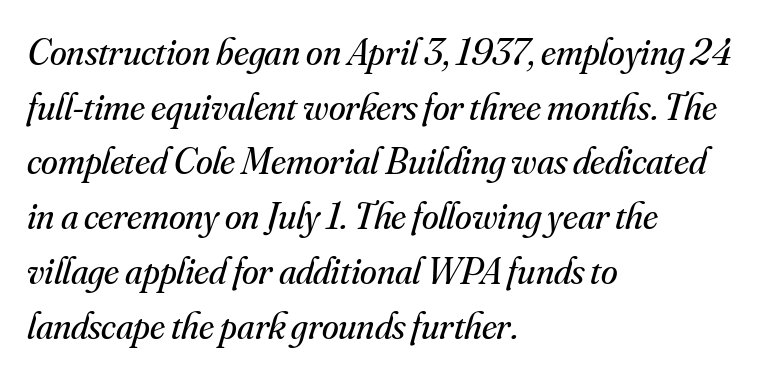
The image shows 38 px regular-weight serif type, italic (leaning right); set left-aligned, normal line spacing (1.44x), normal letter spacing, not underlined; medium stroke contrast and a small x-height.
